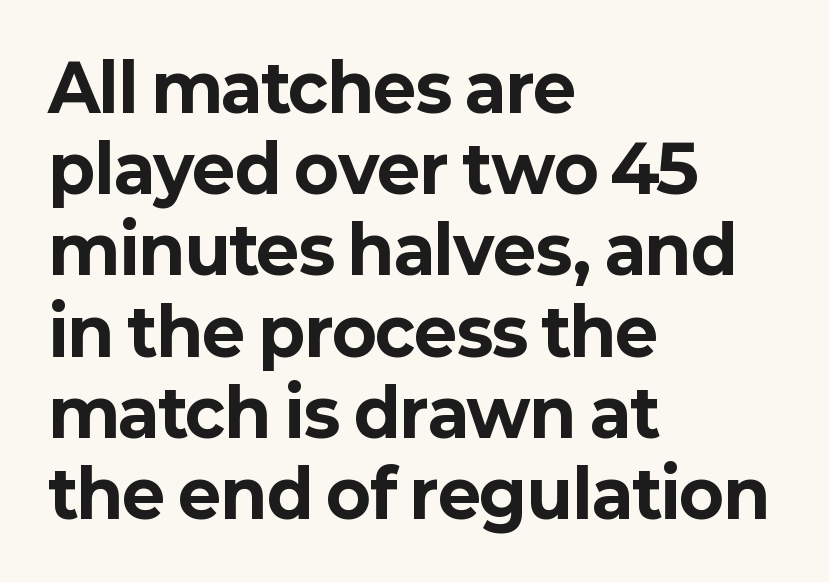
Q: Is the text bold? A: Yes.
Q: Is the text italic (slanted)? A: No, it is upright.
Q: Is the typeface a serif or a sans-serif typeface? A: Sans-serif.
Q: Is the text underlined? A: No.
Q: How is the paragraph aligned? A: Left-aligned.
Q: Is the spacing between letters normal or unusually wide? A: Normal.
Q: Is the spacing between lines tight, normal or loose? A: Normal.
Q: Width (condensed, normal, or wide)? A: Normal.
Q: Stroke contrast? A: Low.
Q: x-height? A: Medium.
Q: Monospaced? A: No.
